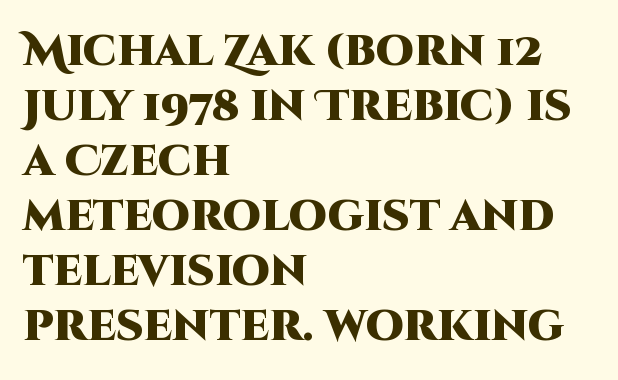
The image shows 43 px heavy sans-serif type, upright; set left-aligned, normal line spacing (1.28x), normal letter spacing, not underlined; high stroke contrast and a large x-height.
